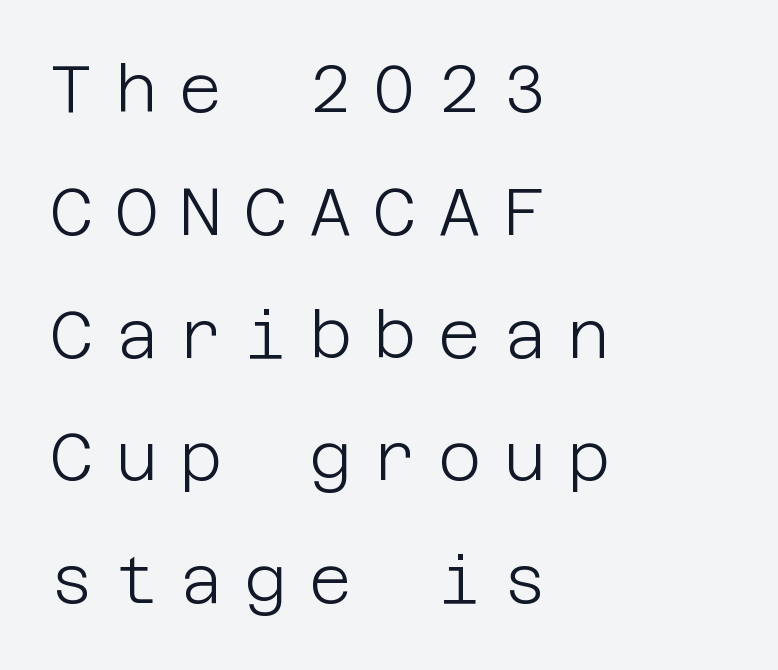
{"serif": "no", "italic": "no", "bold": "no", "weight": "light", "width": "normal", "stroke_contrast": "low", "x_height": "large", "underline": "no", "align": "left", "line_spacing_ratio": 1.86, "letter_spacing": "wide", "letter_spacing_em": 0.33, "glyph_px": 66}
